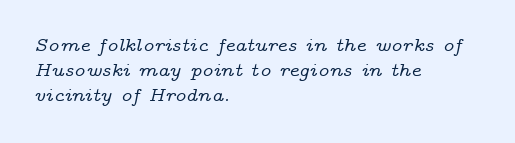
{"italic": "yes", "lean": "right", "slant_degrees": 14, "underline": "no", "align": "left", "line_spacing_ratio": 1.24, "letter_spacing": "normal", "letter_spacing_em": 0.0, "glyph_px": 20}
